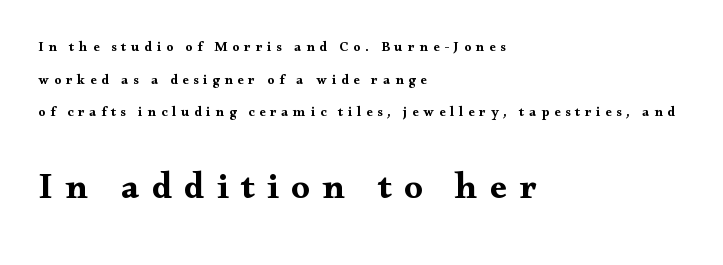
I'd call this a serif setting — the letters wear small feet. Does extra space separate the letters? Yes, quite a lot of it. Strokes here are thick enough to call this a true bold. Decoration check: the copy has no underline. A student would notice the bottom passage is typeset larger than what precedes it. The passage shown is typed in a proportional face where columns would drift.
